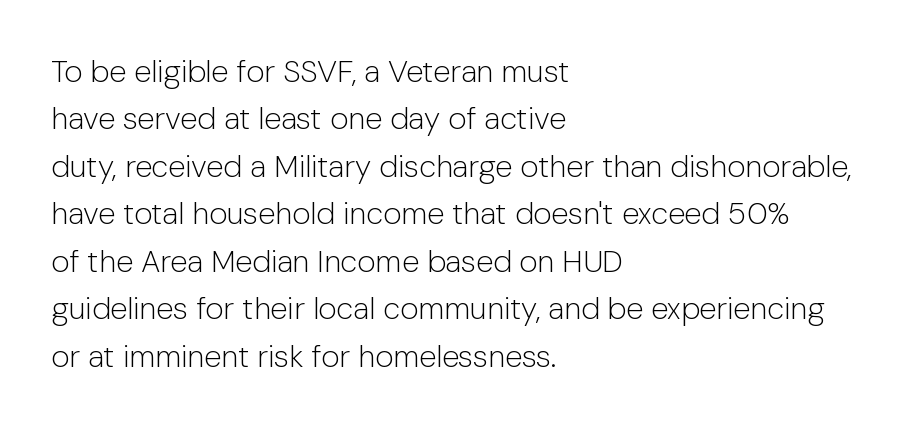
Q: Is the text bold? A: No.
Q: Is the text italic (slanted)? A: No, it is upright.
Q: Is the typeface a serif or a sans-serif typeface? A: Sans-serif.
Q: Is the text underlined? A: No.
Q: How is the paragraph aligned? A: Left-aligned.
Q: Is the spacing between letters normal or unusually wide? A: Normal.
Q: Is the spacing between lines tight, normal or loose? A: Normal.
Q: Width (condensed, normal, or wide)? A: Normal.
Q: Stroke contrast? A: Low.
Q: x-height? A: Medium.
Q: Monospaced? A: No.
